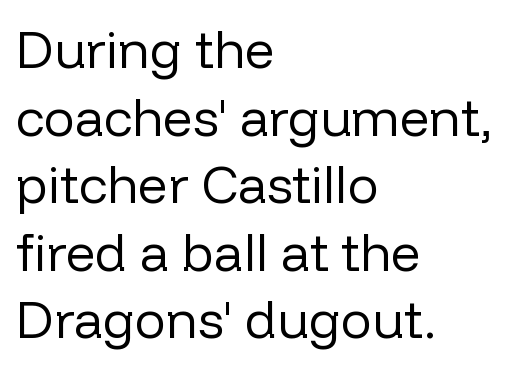
Q: Is the text bold? A: No.
Q: Is the text italic (slanted)? A: No, it is upright.
Q: Is the typeface a serif or a sans-serif typeface? A: Sans-serif.
Q: Is the text underlined? A: No.
Q: How is the paragraph aligned? A: Left-aligned.
Q: Is the spacing between letters normal or unusually wide? A: Normal.
Q: Is the spacing between lines tight, normal or loose? A: Normal.
Q: Width (condensed, normal, or wide)? A: Normal.
Q: Stroke contrast? A: Low.
Q: x-height? A: Medium.
Q: Monospaced? A: No.
